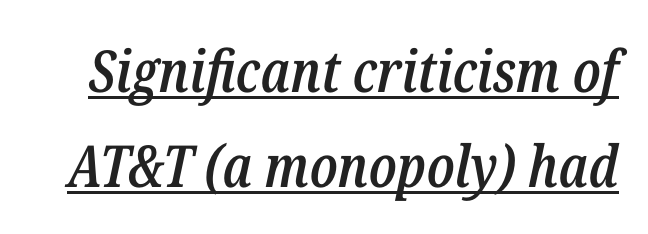
{"italic": "yes", "lean": "right", "slant_degrees": 12, "bold": "semi", "weight": "semibold", "width": "condensed", "stroke_contrast": "low", "x_height": "medium", "monospaced": "no", "underline": "yes", "line_spacing": "normal", "line_spacing_ratio": 1.63, "letter_spacing": "normal", "letter_spacing_em": 0.0, "glyph_px": 58}
